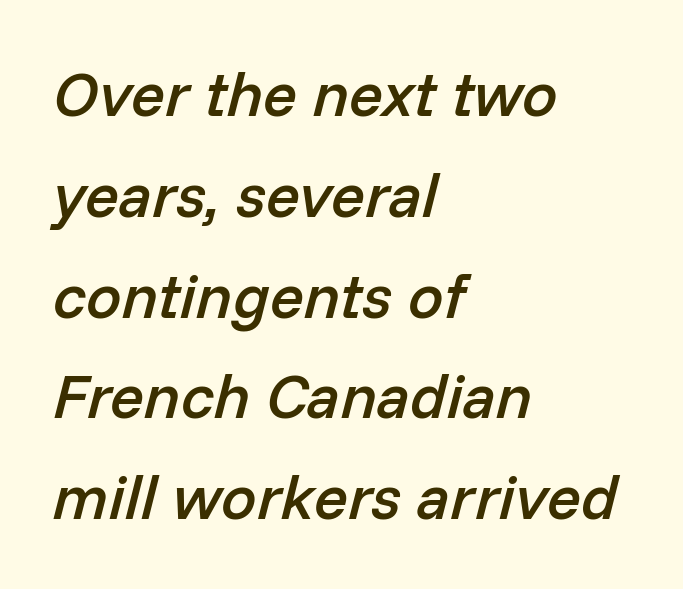
Horizontal bands of white between lines are of average thickness. Looks like regular typesetting: each glyph gets only the width it needs. Honestly, there is no underline to notice here at all. Which margin do the lines hug? The left one — the right edge is uneven. Stems and bowls a touch heavier than normal — semibold.
